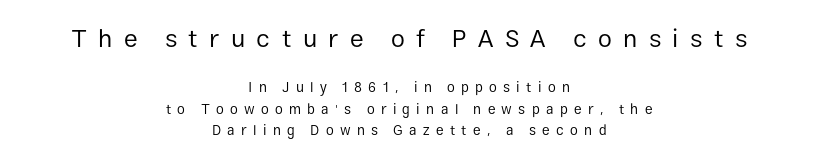
The typesetting does not lean heavy: it is not bold. Which of the two is more prominent by size? The first, at the top. Upright lettering throughout. Does the copy run flush right? No — it is centered line by line.
